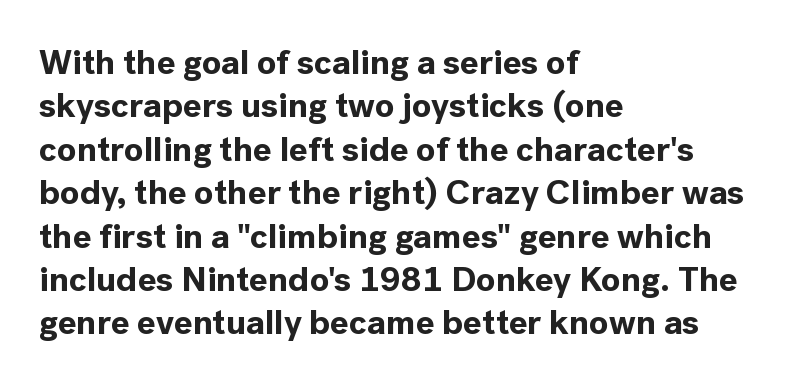
Honestly, there is no underline to notice here at all. If you drew a ruler down the left edge, every line would touch it. Heft: maximum for text — a bold. Is there any slant? The stems are plumb. Do the characters align in a grid? No, the font is proportional.
